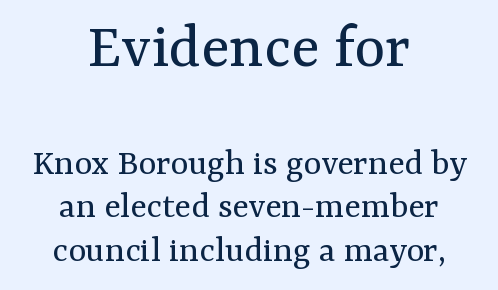
Looks like regular typesetting: each glyph gets only the width it needs. The emphasis by scale lands on block number one, above. The vertical gap from one line to the next is small. I'd call this a serif setting — the letters wear small feet.
